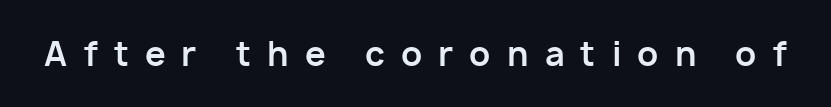
{"serif": "no", "italic": "no", "bold": "yes", "weight": "bold", "width": "normal", "stroke_contrast": "low", "x_height": "medium", "monospaced": "no", "underline": "no", "letter_spacing": "wide", "letter_spacing_em": 0.49, "glyph_px": 33}
